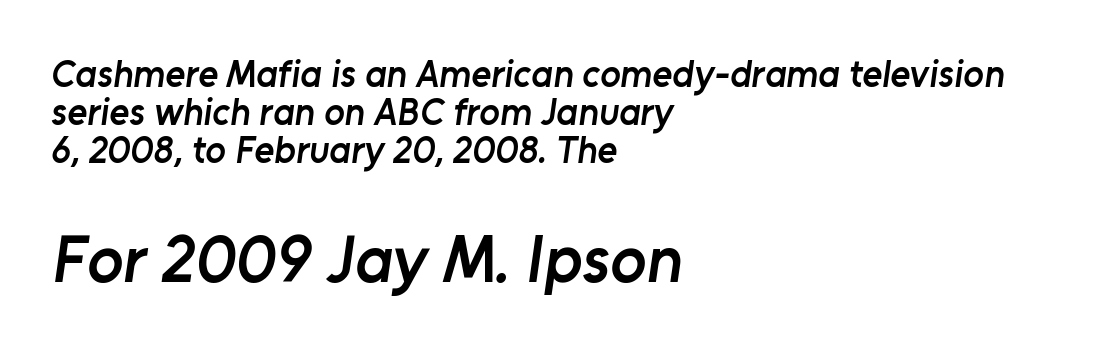
Q: Is the text bold? A: Semi-bold.
Q: Is the typeface a serif or a sans-serif typeface? A: Sans-serif.
Q: Is the text underlined? A: No.
Q: How is the paragraph aligned? A: Left-aligned.
Q: Is the spacing between letters normal or unusually wide? A: Normal.
Q: Is the spacing between lines tight, normal or loose? A: Tight.
Q: Which block of text is set in a larger size, the first (top) or the second (bottom)? A: The second (bottom) one.
Q: Width (condensed, normal, or wide)? A: Normal.
Q: Stroke contrast? A: Low.
Q: x-height? A: Medium.
Q: Monospaced? A: No.
